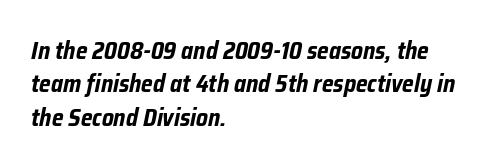
Clear beneath every line of the passage. Evenly set lines give the paragraph a standard silhouette. This sample is left-justified, so line endings fall wherever the words run out. Typesetter's note: full bold, strokes at maximum text heaviness. A typesetter would call this zero additional tracking.
